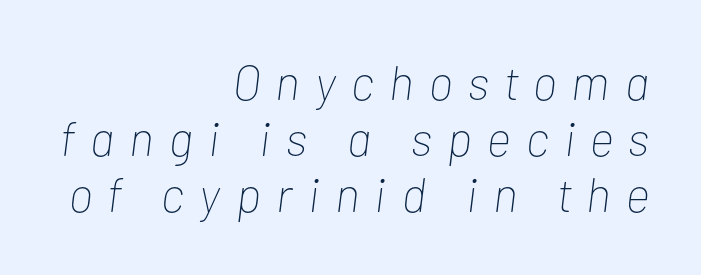
The image shows 48 px thin, condensed type, italic (leaning right); set right-aligned, line spacing 1.17x, unusually wide letter spacing (+0.32 em), not underlined; low stroke contrast and a medium x-height.
